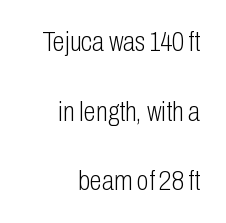
Q: Is the text bold? A: No.
Q: Is the text italic (slanted)? A: No, it is upright.
Q: Is the typeface a serif or a sans-serif typeface? A: Sans-serif.
Q: Is the text underlined? A: No.
Q: How is the paragraph aligned? A: Right-aligned.
Q: Is the spacing between letters normal or unusually wide? A: Normal.
Q: Is the spacing between lines tight, normal or loose? A: Loose.
Q: Width (condensed, normal, or wide)? A: Condensed.
Q: Stroke contrast? A: Low.
Q: x-height? A: Medium.
Q: Monospaced? A: No.
